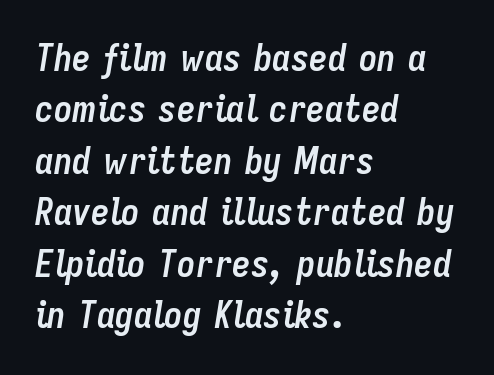
Bold? Absolutely — the strokes are thick and heavy. A typesetter would call this zero additional tracking. Does the lettering tilt? It does — this is italic. This sample has the flowing, uneven cadence of proportional lettering.
